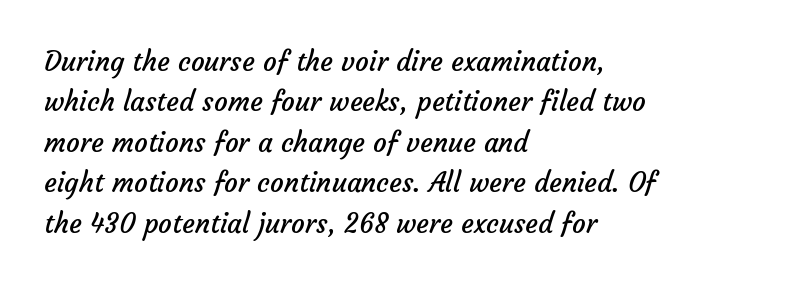
The weight tops out at a normal text grade. The setting favours the left margin, as ordinary paragraphs usually do. The passage shown is not underscored anywhere. Observe the ordinary spacing: letters are neighbours, not strangers.
